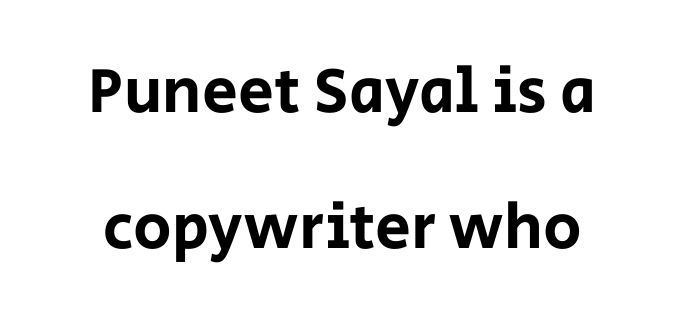
Q: Is the text italic (slanted)? A: No, it is upright.
Q: Is the typeface a serif or a sans-serif typeface? A: Sans-serif.
Q: Is the text underlined? A: No.
Q: Is the spacing between letters normal or unusually wide? A: Normal.
Q: Is the spacing between lines tight, normal or loose? A: Loose.
Q: Width (condensed, normal, or wide)? A: Normal.
Q: Stroke contrast? A: Low.
Q: x-height? A: Large.
Q: Monospaced? A: No.
